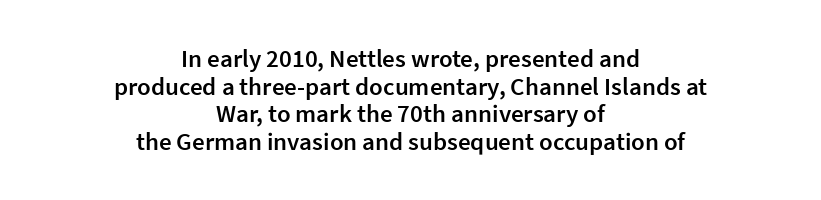
The gaps between neighbouring characters are ordinary and unremarkable. Baseline-to-baseline distance is barely more than the letter height. What weight is shown? A semibold, between regular and bold. Only glyphs here, with clear space below each row. Tall strokes in this sample are plumb rather than angled.
